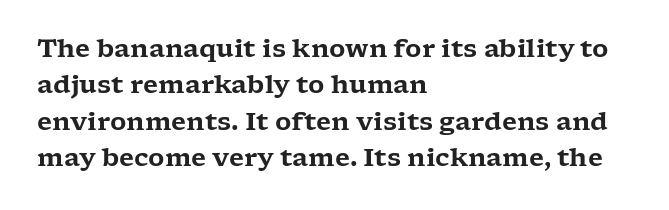
{"italic": "no", "underline": "no", "align": "left", "line_spacing": "normal", "line_spacing_ratio": 1.46, "letter_spacing": "normal", "letter_spacing_em": 0.0, "glyph_px": 25}
